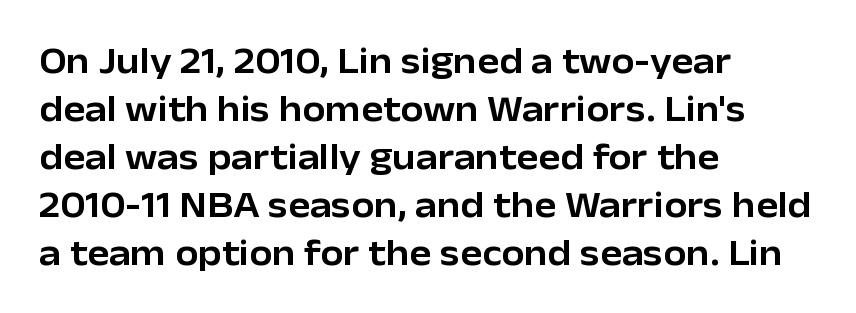
Q: Is the text italic (slanted)? A: No, it is upright.
Q: Is the typeface a serif or a sans-serif typeface? A: Sans-serif.
Q: Is the text underlined? A: No.
Q: How is the paragraph aligned? A: Left-aligned.
Q: Is the spacing between letters normal or unusually wide? A: Normal.
Q: Is the spacing between lines tight, normal or loose? A: Normal.
Q: Width (condensed, normal, or wide)? A: Normal.
Q: Stroke contrast? A: Low.
Q: x-height? A: Medium.
Q: Monospaced? A: No.
